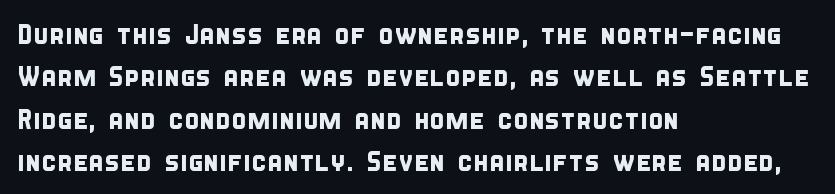
Q: Is the typeface a serif or a sans-serif typeface? A: Sans-serif.
Q: Is the text underlined? A: No.
Q: How is the paragraph aligned? A: Left-aligned.
Q: Is the spacing between letters normal or unusually wide? A: Normal.
Q: Is the spacing between lines tight, normal or loose? A: Normal.
Q: Width (condensed, normal, or wide)? A: Condensed.
Q: Stroke contrast? A: Low.
Q: x-height? A: Large.
Q: Monospaced? A: No.
